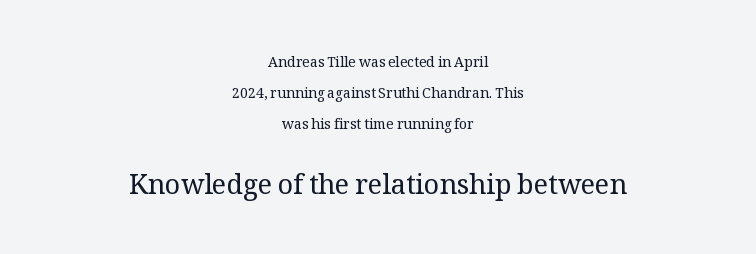
Whoever set this chose breathing room over compactness in the vertical rhythm. Reading down the block, each line starts at a different indent, mirrored at its end. Upright lettering throughout. Unbolded letterforms with no extra heft. Whoever set this made the second block the dominant, larger element.
